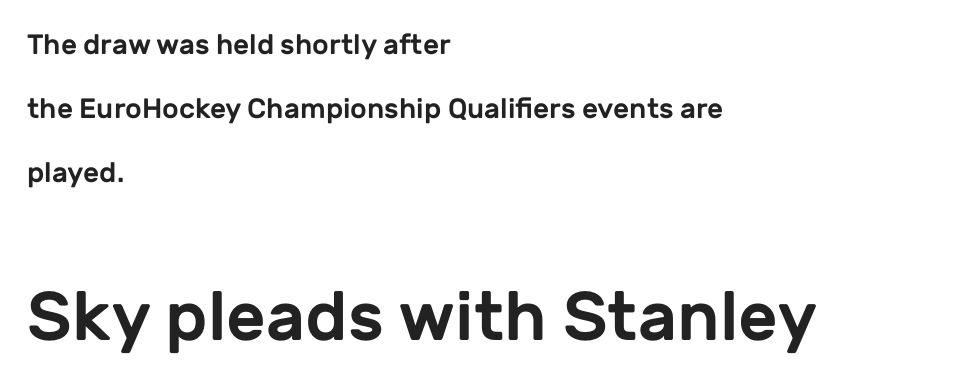
{"serif": "no", "italic": "no", "width": "normal", "stroke_contrast": "low", "x_height": "medium", "monospaced": "no", "underline": "no", "align": "left", "line_spacing": "loose", "line_spacing_ratio": 2.29, "letter_spacing": "normal", "letter_spacing_em": 0.0, "larger_block": "second", "size_ratio": 2.46, "glyph_px": 69}
